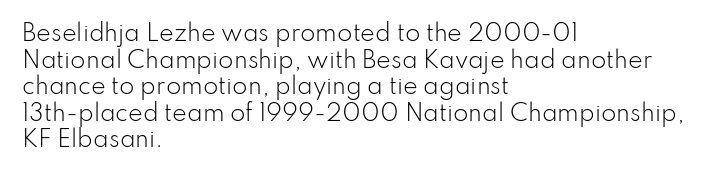
Q: Is the text bold? A: No.
Q: Is the text italic (slanted)? A: No, it is upright.
Q: Is the text underlined? A: No.
Q: How is the paragraph aligned? A: Left-aligned.
Q: Is the spacing between letters normal or unusually wide? A: Normal.
